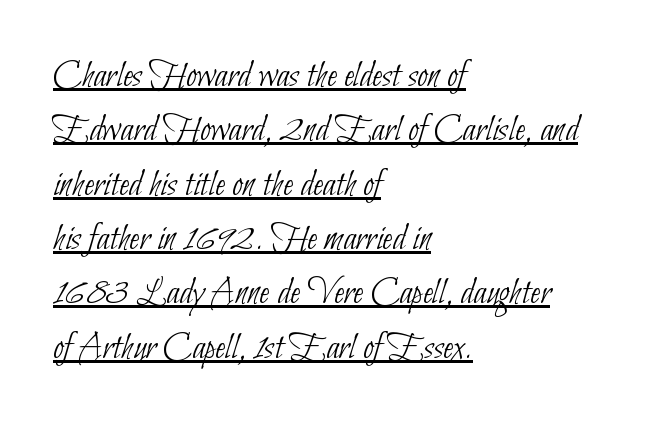
The image shows 38 px thin, condensed sans-serif type; set left-aligned, normal line spacing (1.43x), normal letter spacing, underlined; low stroke contrast and a small x-height.
